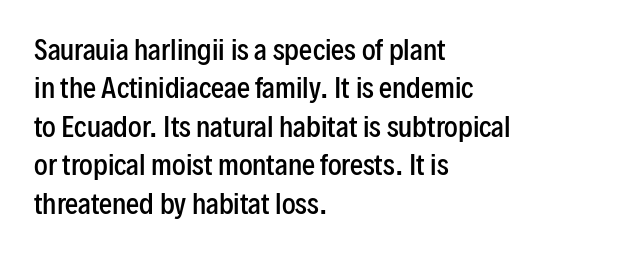
The image shows 26 px text type, upright; set left-aligned, normal line spacing (1.48x), normal letter spacing, not underlined.
